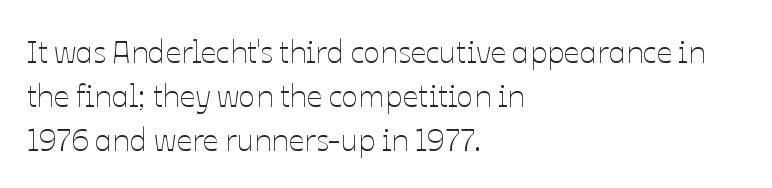
{"italic": "no", "bold": "no", "weight": "thin", "width": "normal", "stroke_contrast": "low", "x_height": "medium", "monospaced": "no", "underline": "no", "align": "left", "line_spacing": "normal", "line_spacing_ratio": 1.42, "letter_spacing": "normal", "letter_spacing_em": 0.0, "glyph_px": 31}
